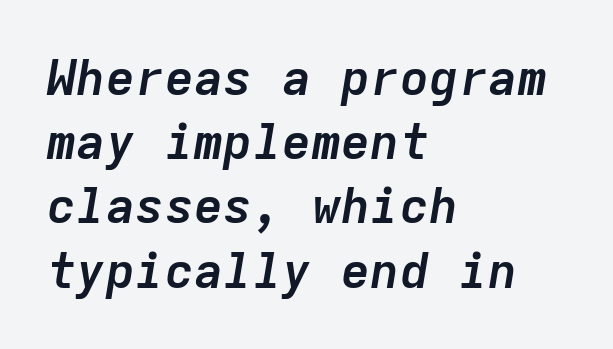
The image shows 49 px semibold type, italic (leaning right), monospaced; set left-aligned, normal line spacing (1.31x), normal letter spacing, not underlined; low stroke contrast and a medium x-height.
